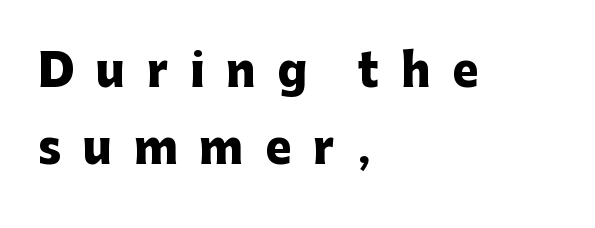
Q: Is the text bold? A: Yes.
Q: Is the text italic (slanted)? A: No, it is upright.
Q: Is the typeface a serif or a sans-serif typeface? A: Sans-serif.
Q: Is the text underlined? A: No.
Q: How is the paragraph aligned? A: Left-aligned.
Q: Is the spacing between letters normal or unusually wide? A: Unusually wide.
Q: Width (condensed, normal, or wide)? A: Normal.
Q: Stroke contrast? A: Low.
Q: x-height? A: Medium.
Q: Monospaced? A: No.
